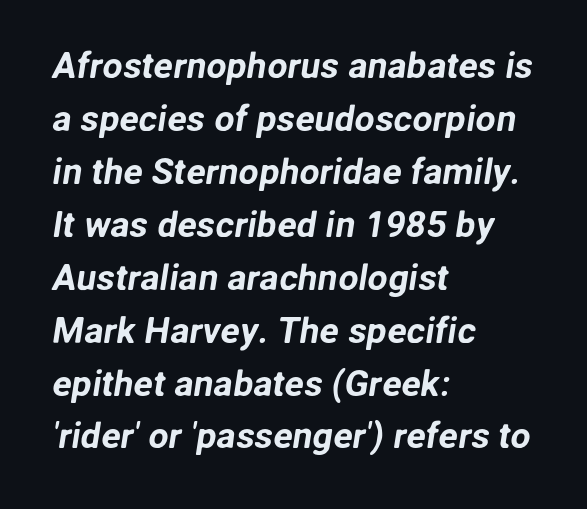
The image shows 36 px sans-serif type; set left-aligned, normal line spacing (1.47x), normal letter spacing, not underlined; low stroke contrast and a medium x-height.
